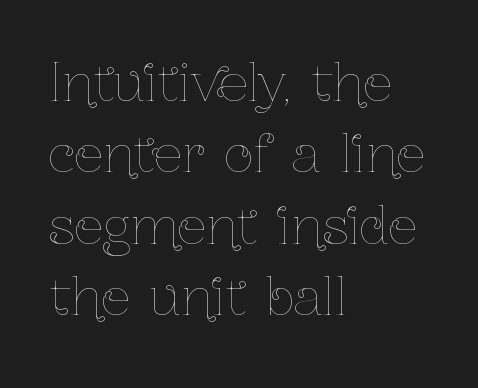
A typesetter would call this proportional, since set widths differ per character. The font sits on the lighter half of the weight spectrum, regular included. In CSS terms this would be text-align: left. You can tell it's not italic because the verticals are truly vertical. This rendering features lettering with no underline.
